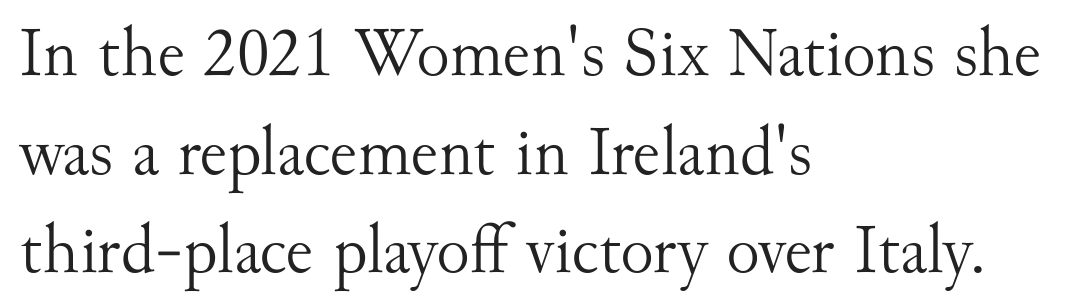
{"serif": "yes", "italic": "no", "bold": "no", "weight": "light", "width": "normal", "stroke_contrast": "medium", "x_height": "small", "monospaced": "no", "underline": "no", "align": "left", "line_spacing": "normal", "line_spacing_ratio": 1.41, "letter_spacing": "normal", "letter_spacing_em": 0.0, "glyph_px": 70}
